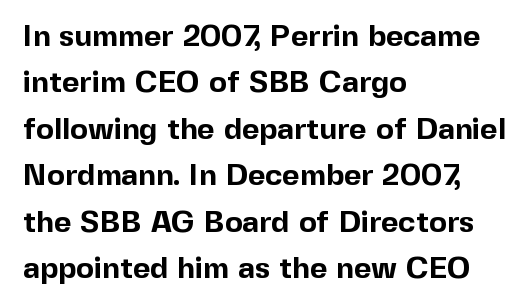
One glance says typical: line gaps are just what's usual. Every character sits straight up, as roman type does. Layout note: lines flush left. Examine the stroke ends and you'll find no serifs. The passage shown is typed in a proportional face where columns would drift. Look at the stroke-to-counter ratio: heavy, a bold.
